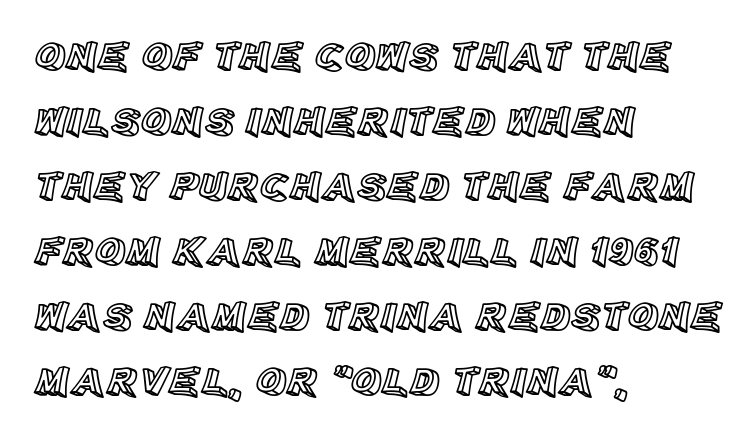
Q: Is the text italic (slanted)? A: Yes.
Q: Is the text underlined? A: No.
Q: How is the paragraph aligned? A: Left-aligned.
Q: Is the spacing between letters normal or unusually wide? A: Normal.
Q: Is the spacing between lines tight, normal or loose? A: Normal.
Q: Width (condensed, normal, or wide)? A: Normal.
Q: x-height? A: Large.
Q: Monospaced? A: No.
